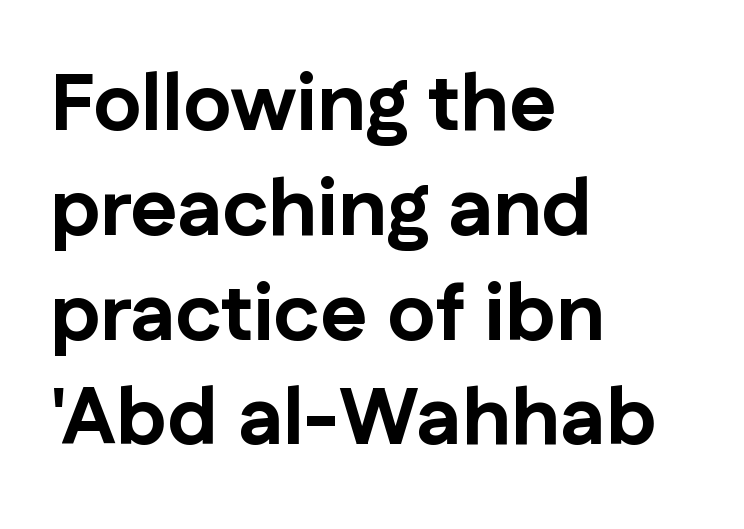
{"serif": "no", "italic": "no", "bold": "yes", "weight": "bold", "width": "normal", "stroke_contrast": "low", "x_height": "medium", "monospaced": "no", "underline": "no", "align": "left", "line_spacing": "normal", "line_spacing_ratio": 1.31, "letter_spacing": "normal", "letter_spacing_em": 0.0, "glyph_px": 80}
